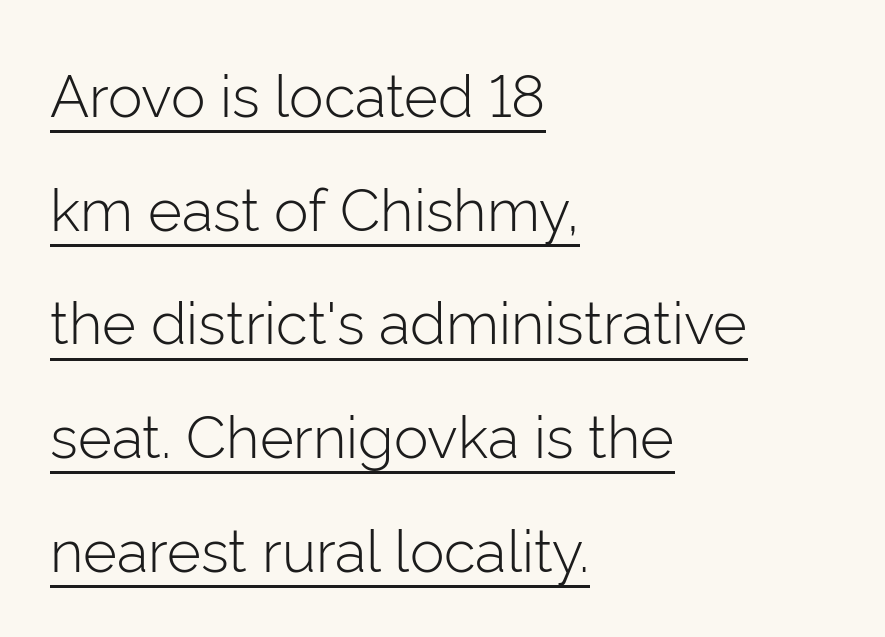
Each stroke keeps to a modest, everyday thickness or less. This sample is left-justified, so line endings fall wherever the words run out. Nope, no serifs anywhere on these letters. The passage shown stacks its lines with a broad gap. The letters sit at their default tracking, neither squeezed nor spread.
